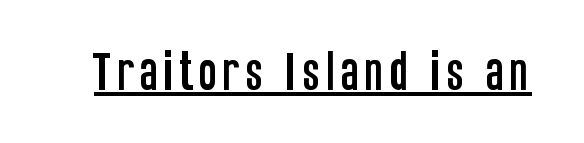
{"serif": "no", "italic": "no", "width": "condensed", "stroke_contrast": "low", "x_height": "large", "monospaced": "no", "underline": "yes", "glyph_px": 44}
